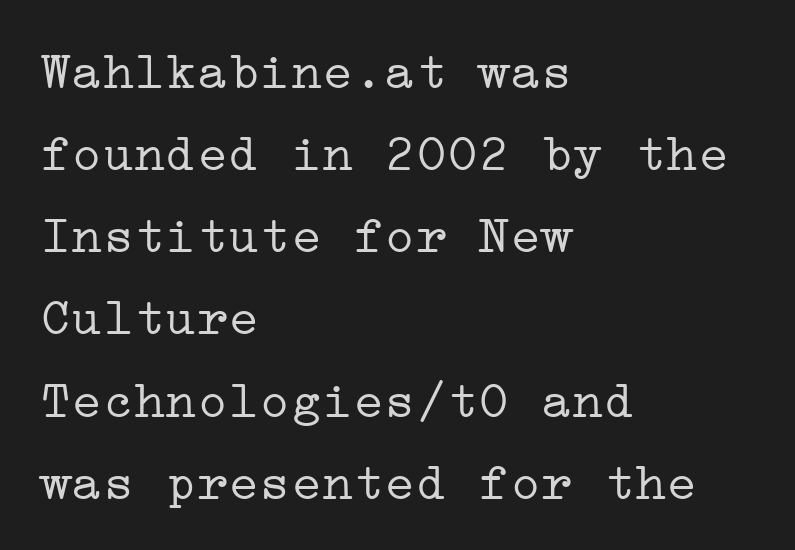
Default kerning and tracking; the words read as compact shapes. Yep, those are serifs on the letters. Vertical spacing — default. The rendering anchors every line to the left-hand side. The string is rendered with underlining switched off. Stem width sits at or under what a default text font uses.
